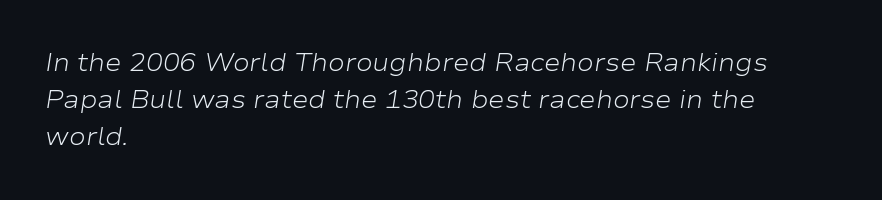
Where is the straight margin? On the left. You can tell it's italic because the verticals aren't actually vertical. Glance below the letters and you will spot only blank space. Rows of type keep a routine distance in the vertical direction. What stands out about the letter spacing? Nothing — it is the standard amount. The cut favours lightness, reaching ordinary text weight at its darkest.
